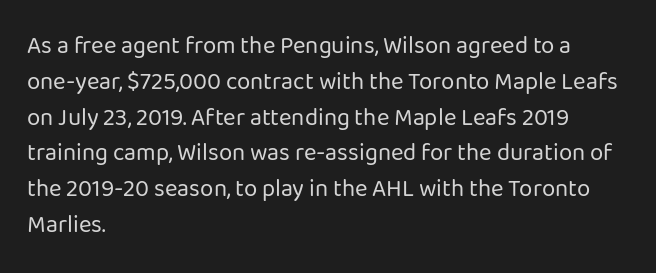
The image shows 24 px text type, upright; set left-aligned, normal line spacing (1.49x), normal letter spacing, not underlined.
